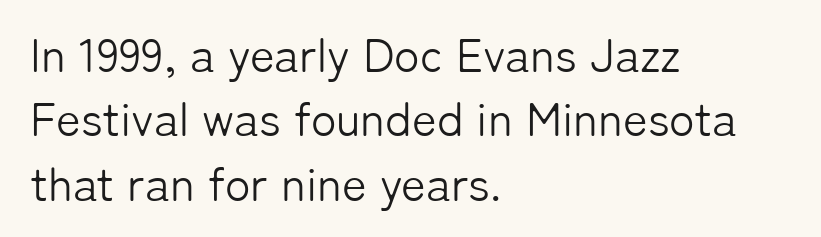
The image shows 47 px light sans-serif type, upright; set left-aligned, normal line spacing (1.37x), normal letter spacing, not underlined; low stroke contrast and a medium x-height.
